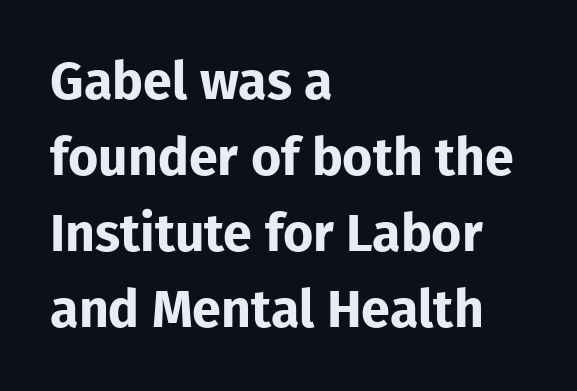
The image shows 52 px bold sans-serif type, upright; set left-aligned, normal line spacing (1.46x), normal letter spacing, not underlined; low stroke contrast and a medium x-height.
